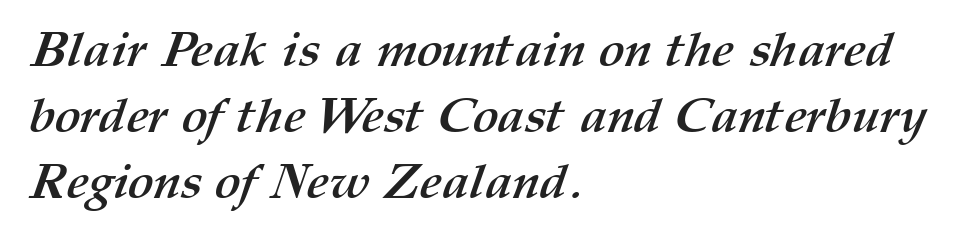
Visually the block forms a straight wall on the left and a jagged coastline on the right. Rows of type keep a routine distance in the vertical direction. What weight is shown? A full bold with thick strokes. The letters sit at their default tracking, neither squeezed nor spread. A typesetter would call this proportional, since set widths differ per character.
